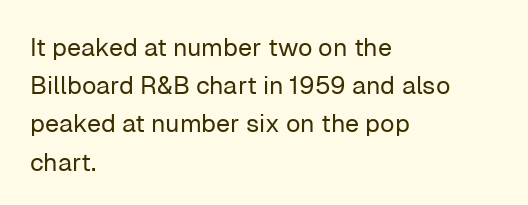
The image shows 25 px text type, upright; set left-aligned, normal line spacing (1.53x), normal letter spacing, not underlined.
